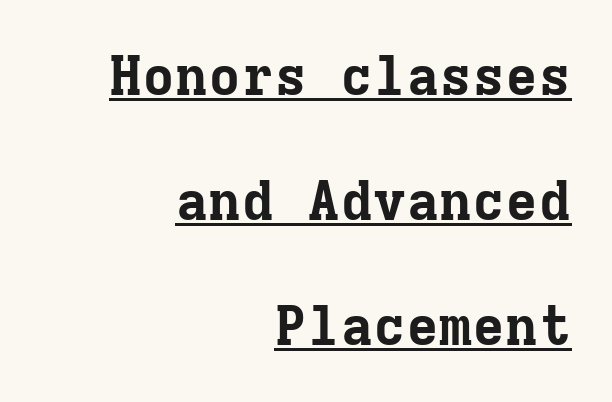
The rendered words wear a rule along their underside. The passage shown has conventional tracking throughout. Is there much room between lines? Yes — plenty of vertical air separates them. These lines are set flush right with a ragged left edge. If you drew a line through each stem, it would be perfectly vertical.
